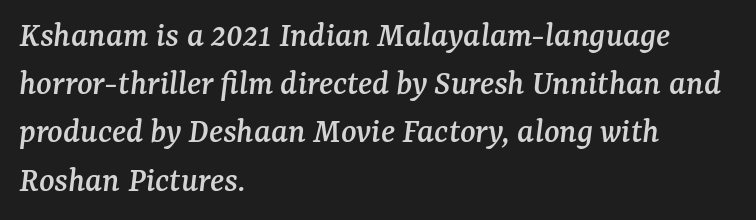
Q: Is the text italic (slanted)? A: Yes, it leans right by about 7 degrees.
Q: Is the typeface a serif or a sans-serif typeface? A: Serif.
Q: Is the text underlined? A: No.
Q: How is the paragraph aligned? A: Left-aligned.
Q: Is the spacing between letters normal or unusually wide? A: Normal.
Q: Is the spacing between lines tight, normal or loose? A: Normal.
Q: Width (condensed, normal, or wide)? A: Normal.
Q: Stroke contrast? A: Medium.
Q: x-height? A: Medium.
Q: Monospaced? A: No.
